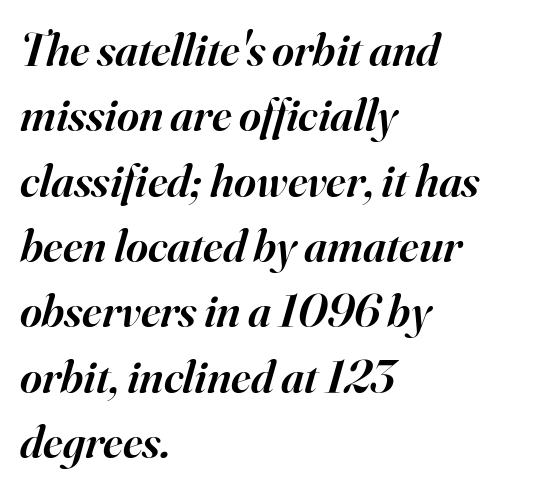
The image shows 47 px semibold serif type, italic (leaning right); set left-aligned, normal line spacing (1.39x), normal letter spacing, not underlined; high stroke contrast and a small x-height.
